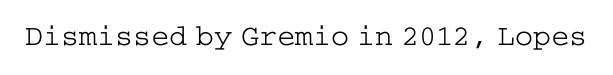
{"serif": "yes", "italic": "no", "bold": "no", "weight": "light", "width": "wide", "stroke_contrast": "low", "x_height": "medium", "underline": "no", "letter_spacing": "normal", "letter_spacing_em": 0.0, "glyph_px": 30}
